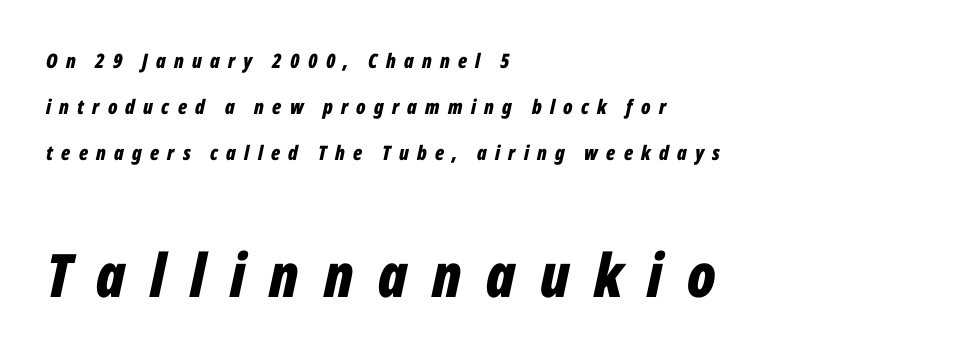
The image shows 60 px bold, condensed type, italic (leaning right); set left-aligned, loose line spacing (2.3x), unusually wide letter spacing (+0.41 em), not underlined; the second (bottom) block is 3.0x larger; low stroke contrast and a medium x-height.
